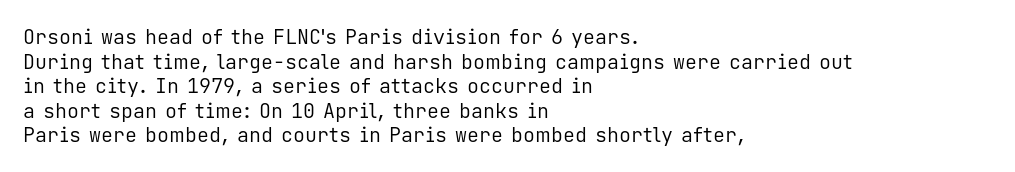
Q: Is the text bold? A: No.
Q: Is the text italic (slanted)? A: No, it is upright.
Q: Is the text underlined? A: No.
Q: How is the paragraph aligned? A: Left-aligned.
Q: Is the spacing between letters normal or unusually wide? A: Normal.
